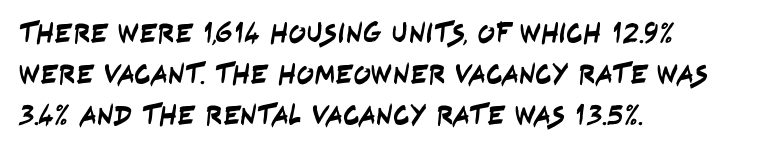
Q: Is the typeface a serif or a sans-serif typeface? A: Sans-serif.
Q: Is the text underlined? A: No.
Q: How is the paragraph aligned? A: Left-aligned.
Q: Is the spacing between letters normal or unusually wide? A: Normal.
Q: Is the spacing between lines tight, normal or loose? A: Normal.
Q: Width (condensed, normal, or wide)? A: Condensed.
Q: Stroke contrast? A: Low.
Q: x-height? A: Large.
Q: Monospaced? A: No.
